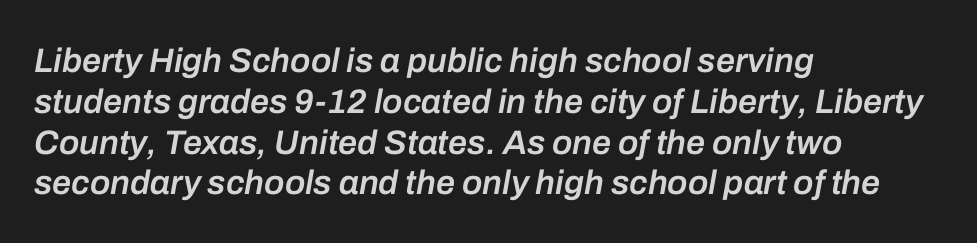
If you drew a line through each stem, it would be angled. Where is the straight margin? On the left. Nobody touched the tracking dial on this one. Decoration check: the copy has no underline.
